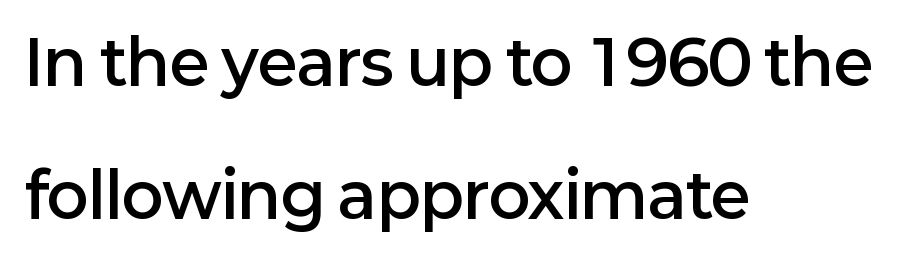
{"serif": "no", "italic": "no", "bold": "semi", "weight": "semibold", "width": "normal", "stroke_contrast": "low", "x_height": "medium", "monospaced": "no", "underline": "no", "align": "left", "line_spacing": "loose", "line_spacing_ratio": 2.15, "letter_spacing": "normal", "letter_spacing_em": 0.0, "glyph_px": 62}
